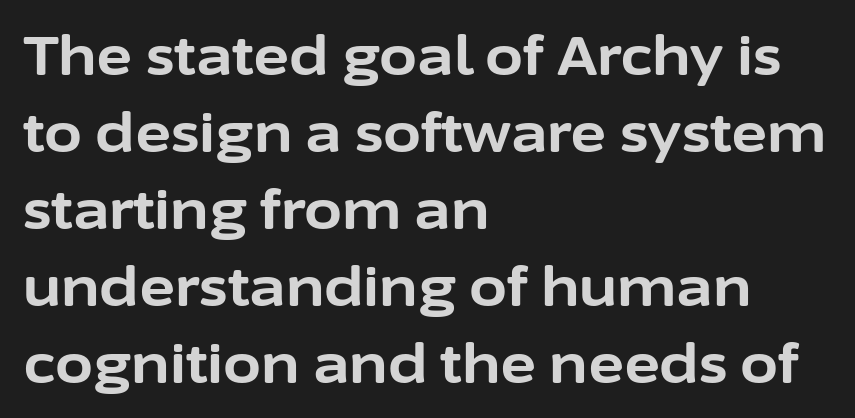
Each new line begins a customary step beneath the previous one. The sample has been set heavy, in full bold. A roman cut, with each character standing at attention. What kind of face is this? One without serifs — a sans.
